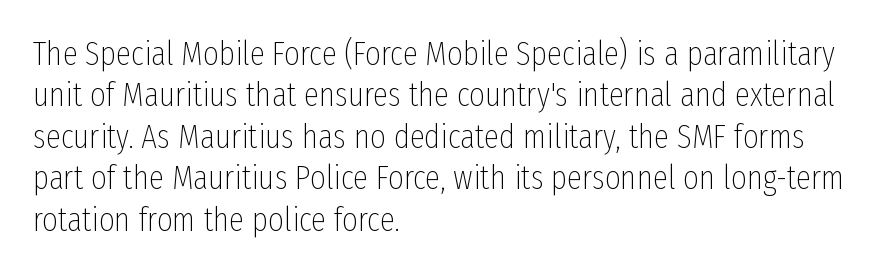
The image shows 34 px thin, condensed sans-serif type, upright; set left-aligned, line spacing 1.22x, normal letter spacing, not underlined; low stroke contrast and a medium x-height.
